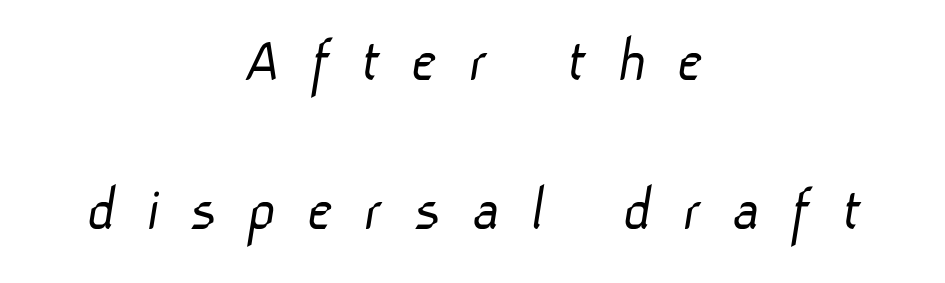
The image shows 66 px light sans-serif type; set centered, loose line spacing (2.26x), unusually wide letter spacing (+0.46 em), not underlined; low stroke contrast and a medium x-height.
